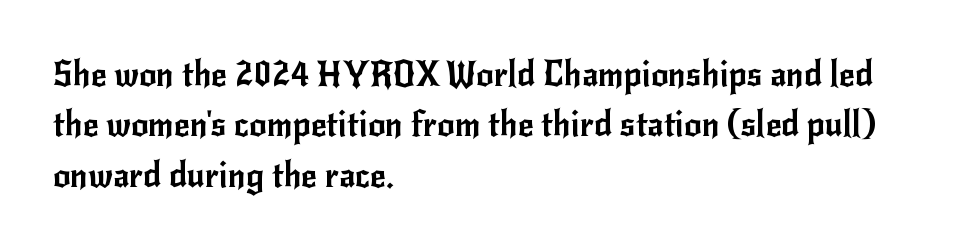
The image shows 34 px sans-serif type, upright; set left-aligned, normal line spacing (1.48x), normal letter spacing, not underlined; low stroke contrast and a small x-height.
